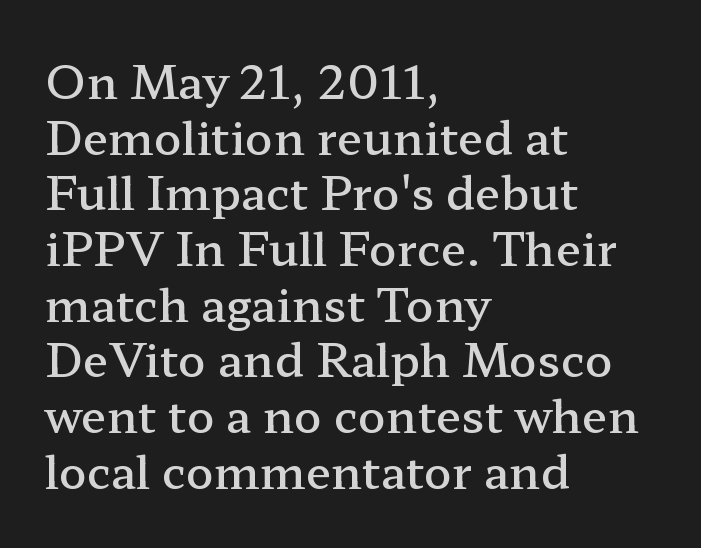
The image shows 46 px semibold, wide serif type, upright; set left-aligned, line spacing 1.21x, normal letter spacing, not underlined; low stroke contrast and a medium x-height.
